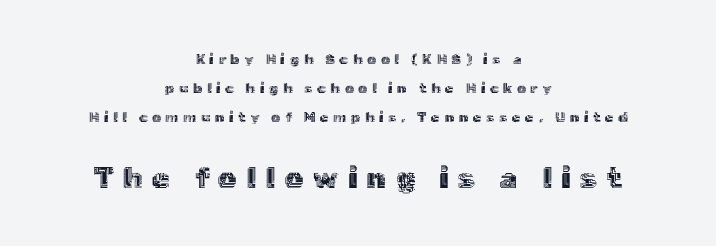
The line texture is sparse and dotted thanks to wide tracking. Neither beginnings nor endings align; midpoints do. A typesetter would call this proportional, since set widths differ per character. The string is rendered with underlining switched off. Does the bottom block carry the larger type? Yes, it does. Students, observe: this is what heavily led, spacious text looks like.
